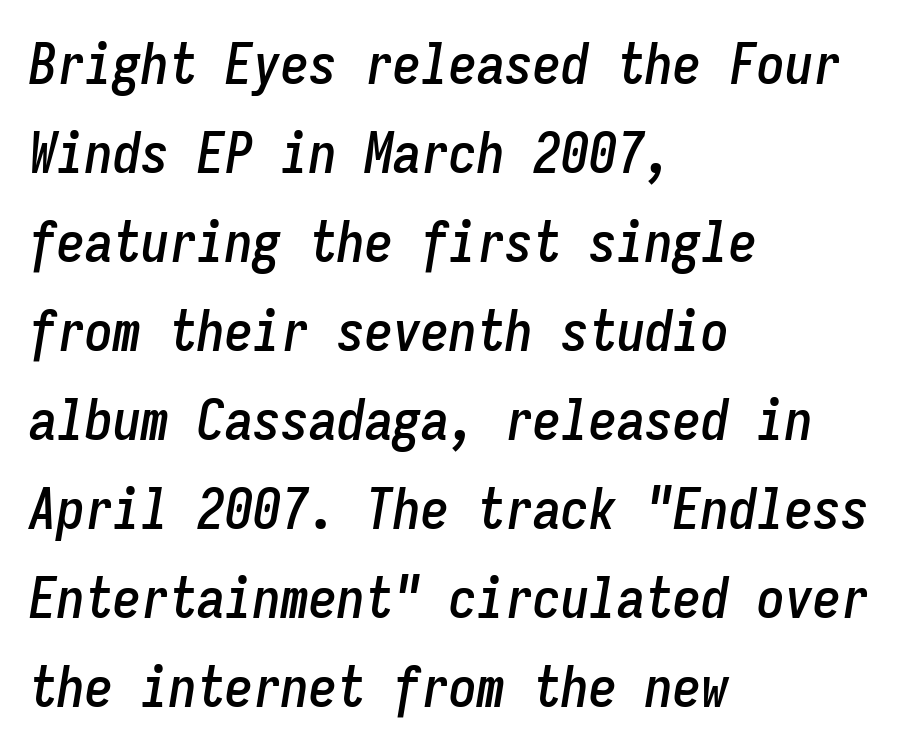
{"italic": "yes", "lean": "right", "slant_degrees": 9, "width": "condensed", "stroke_contrast": "low", "x_height": "medium", "monospaced": "yes", "underline": "no", "align": "left", "line_spacing": "normal", "line_spacing_ratio": 1.59, "letter_spacing": "normal", "letter_spacing_em": 0.0, "glyph_px": 56}
